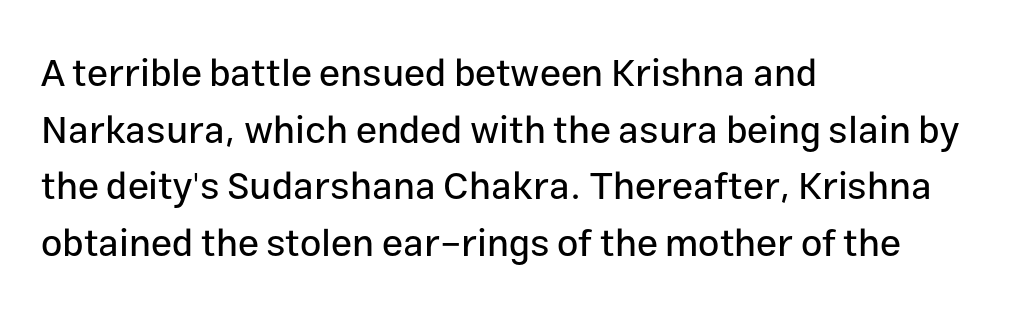
Q: Is the text italic (slanted)? A: No, it is upright.
Q: Is the typeface a serif or a sans-serif typeface? A: Sans-serif.
Q: Is the text underlined? A: No.
Q: How is the paragraph aligned? A: Left-aligned.
Q: Is the spacing between letters normal or unusually wide? A: Normal.
Q: Is the spacing between lines tight, normal or loose? A: Normal.
Q: Width (condensed, normal, or wide)? A: Normal.
Q: Stroke contrast? A: Low.
Q: x-height? A: Medium.
Q: Monospaced? A: No.
